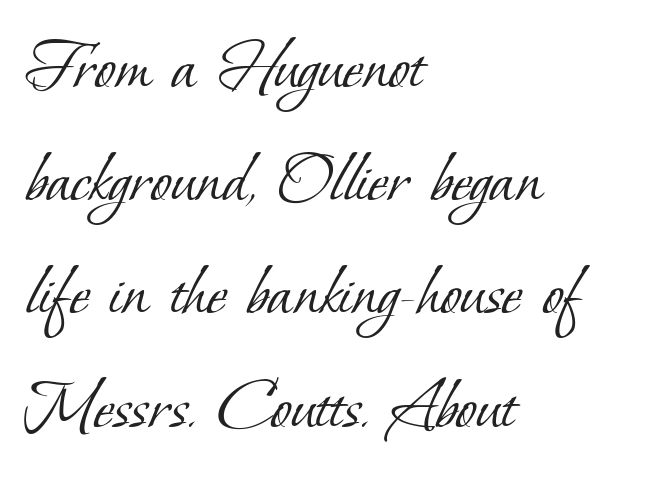
The image shows 77 px light serif type; set left-aligned, normal line spacing (1.47x), normal letter spacing, not underlined; low stroke contrast and a small x-height.
